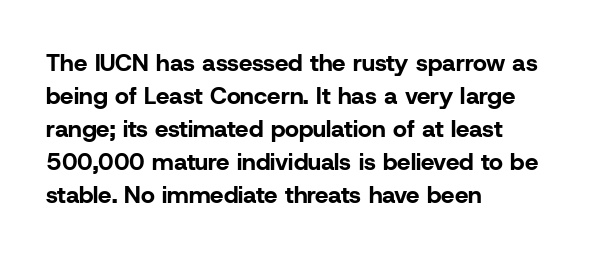
{"italic": "no", "bold": "yes", "underline": "no", "align": "left", "line_spacing": "normal", "line_spacing_ratio": 1.37, "letter_spacing": "normal", "letter_spacing_em": 0.0, "glyph_px": 24}
